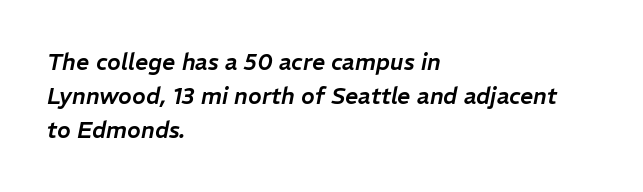
Q: Is the text italic (slanted)? A: Yes, it leans right by about 11 degrees.
Q: Is the text underlined? A: No.
Q: How is the paragraph aligned? A: Left-aligned.
Q: Is the spacing between letters normal or unusually wide? A: Normal.
Q: Is the spacing between lines tight, normal or loose? A: Normal.
